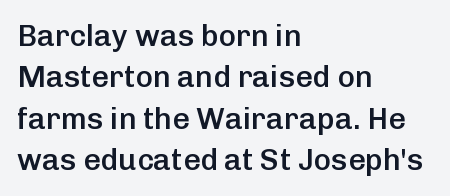
The words here are not underlined. Is the block centered? No — it sits flush against the left margin. This sample keeps an unexceptional amount of space between lines. Vertical strokes here are truly vertical.
